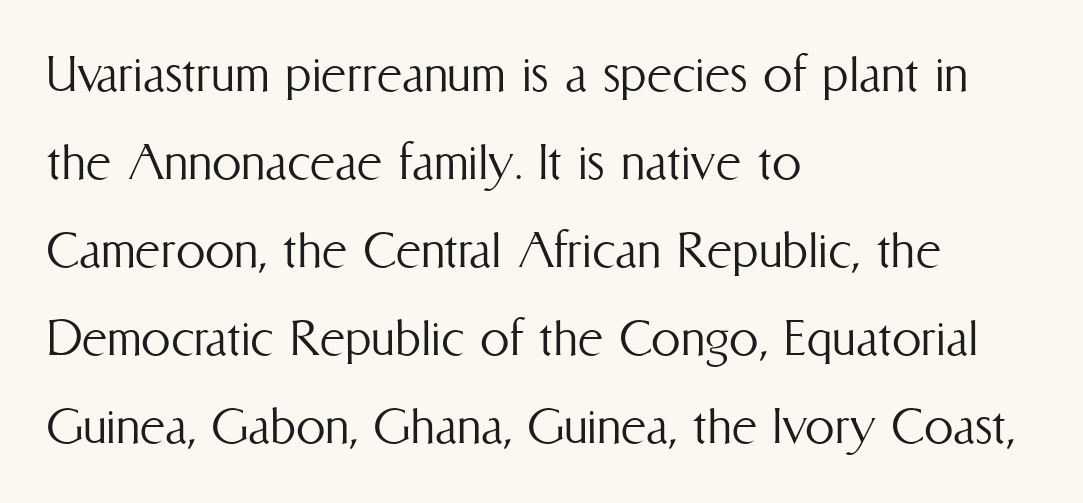
{"italic": "no", "bold": "no", "weight": "light", "width": "condensed", "stroke_contrast": "medium", "x_height": "medium", "monospaced": "no", "underline": "no", "align": "left", "line_spacing": "normal", "line_spacing_ratio": 1.49, "letter_spacing": "normal", "letter_spacing_em": 0.0, "glyph_px": 59}
